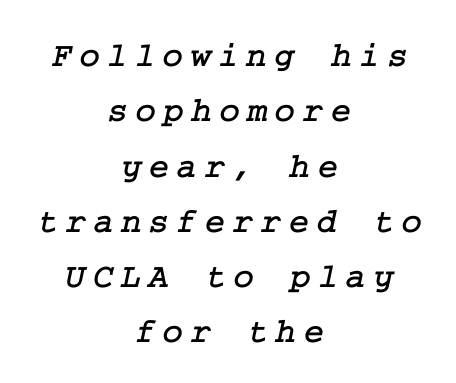
Q: Is the typeface a serif or a sans-serif typeface? A: Serif.
Q: Is the text underlined? A: No.
Q: How is the paragraph aligned? A: Centered.
Q: Is the spacing between letters normal or unusually wide? A: Unusually wide.
Q: Is the spacing between lines tight, normal or loose? A: Normal.
Q: Width (condensed, normal, or wide)? A: Normal.
Q: Stroke contrast? A: Low.
Q: x-height? A: Medium.
